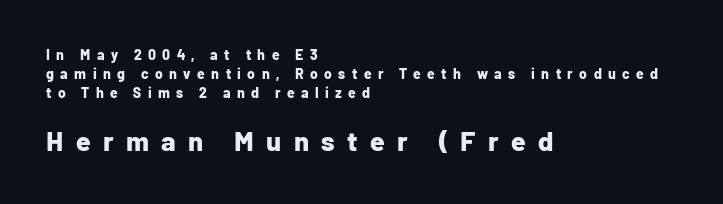
{"italic": "no", "bold": "yes", "underline": "no", "align": "left", "line_spacing": "normal", "line_spacing_ratio": 1.35, "letter_spacing": "wide", "letter_spacing_em": 0.46, "larger_block": "second", "size_ratio": 1.93, "glyph_px": 27}
